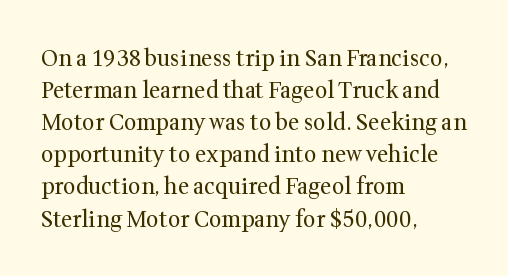
Q: Is the text bold? A: No.
Q: Is the text italic (slanted)? A: No, it is upright.
Q: Is the text underlined? A: No.
Q: How is the paragraph aligned? A: Left-aligned.
Q: Is the spacing between letters normal or unusually wide? A: Normal.
Q: Is the spacing between lines tight, normal or loose? A: Normal.
